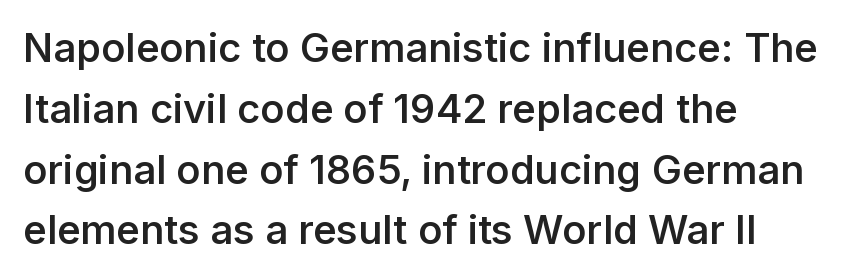
The image shows 40 px semibold sans-serif type, upright; set left-aligned, normal line spacing (1.52x), normal letter spacing, not underlined; low stroke contrast and a medium x-height.
